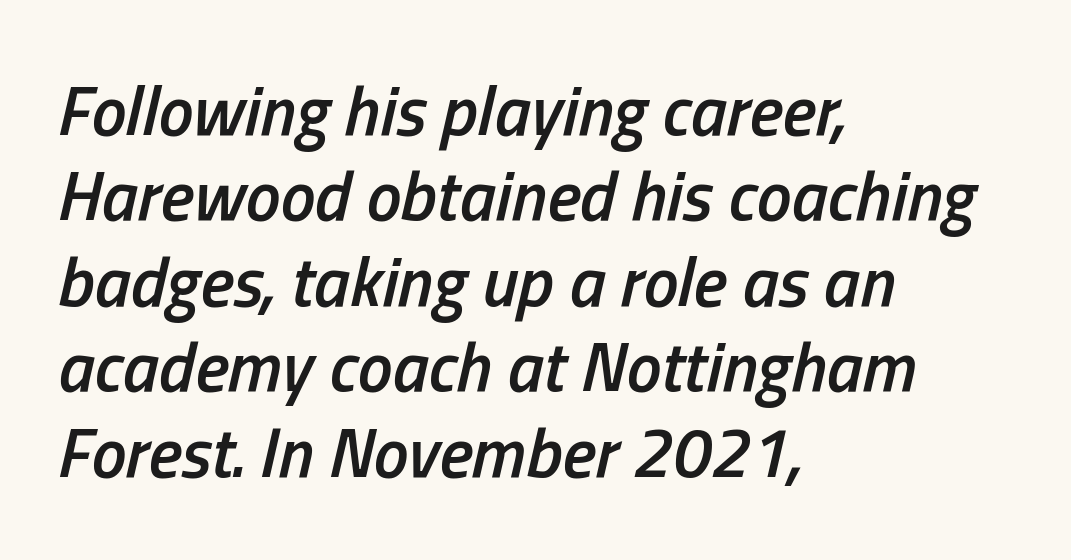
Does extra space separate the letters? No, they use regular spacing. Posture: slanted. Each letter keeps its own natural width here, so spacing adapts to shape. This rendering features lettering with no underline.
